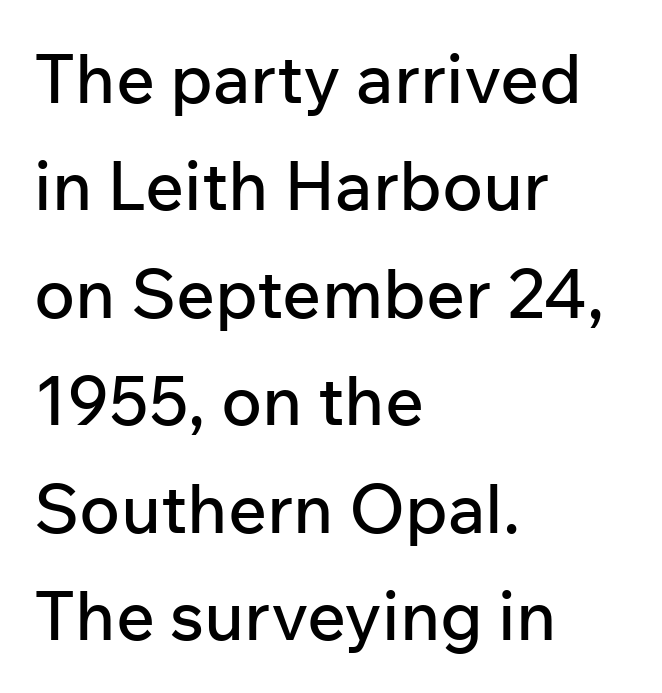
The image shows 68 px sans-serif type, upright; set left-aligned, normal line spacing (1.58x), normal letter spacing, not underlined; low stroke contrast and a medium x-height.
